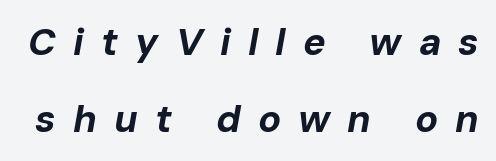
{"italic": "yes", "lean": "right", "slant_degrees": 10, "bold": "yes", "weight": "bold", "width": "normal", "stroke_contrast": "low", "x_height": "medium", "monospaced": "no", "underline": "no", "line_spacing": "loose", "line_spacing_ratio": 2.02, "letter_spacing": "wide", "letter_spacing_em": 0.45, "glyph_px": 38}
